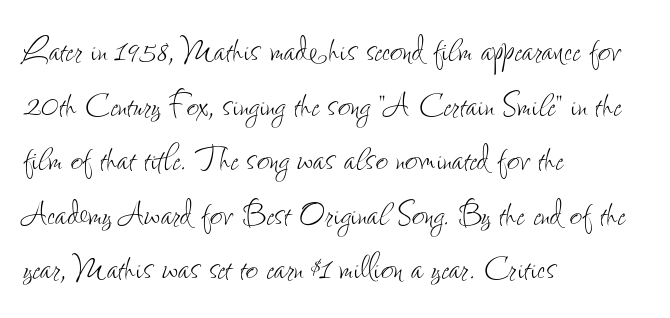
The image shows 43 px thin, condensed type; set left-aligned, normal line spacing (1.27x), normal letter spacing, not underlined; low stroke contrast and a small x-height.
